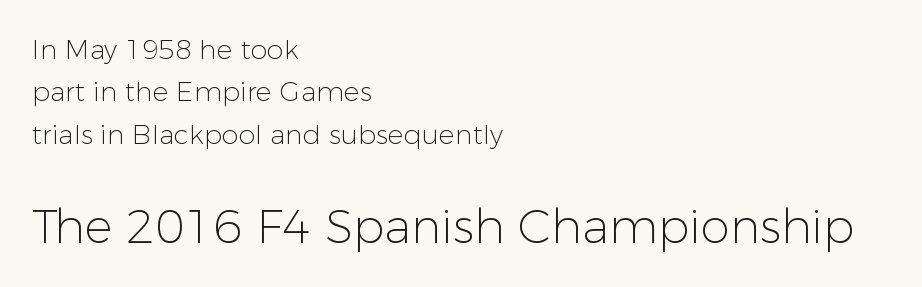
The image shows 47 px light sans-serif type, upright; set left-aligned, normal line spacing (1.57x), normal letter spacing, not underlined; the second (bottom) block is 1.74x larger; low stroke contrast and a medium x-height.
